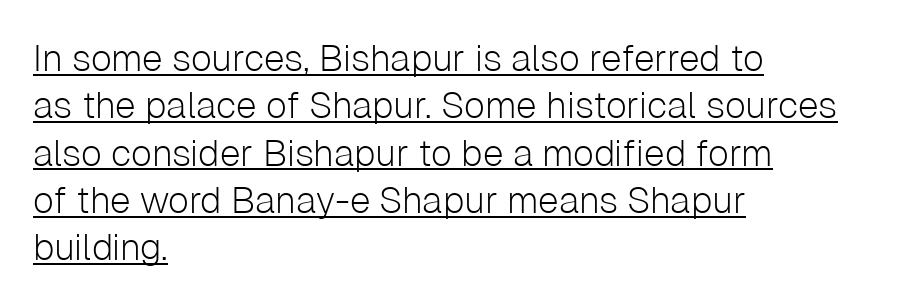
The type family on display is of the sans-serif kind. Vertical strokes here are truly vertical. Compared with a centered layout, this one pins lines to the left instead. Letter spacing: default. The string is rendered with underlining switched on. The characters are drawn with everyday or finer stroke widths.
